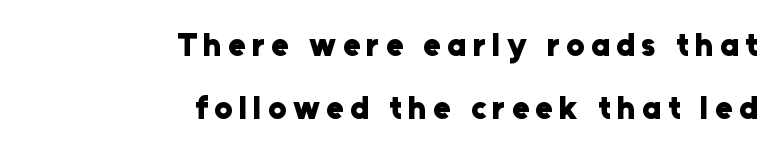
Q: Is the text bold? A: Yes.
Q: Is the text italic (slanted)? A: No, it is upright.
Q: Is the typeface a serif or a sans-serif typeface? A: Sans-serif.
Q: Is the text underlined? A: No.
Q: How is the paragraph aligned? A: Right-aligned.
Q: Is the spacing between letters normal or unusually wide? A: Unusually wide.
Q: Is the spacing between lines tight, normal or loose? A: Loose.
Q: Width (condensed, normal, or wide)? A: Normal.
Q: Stroke contrast? A: Low.
Q: x-height? A: Medium.
Q: Monospaced? A: No.
